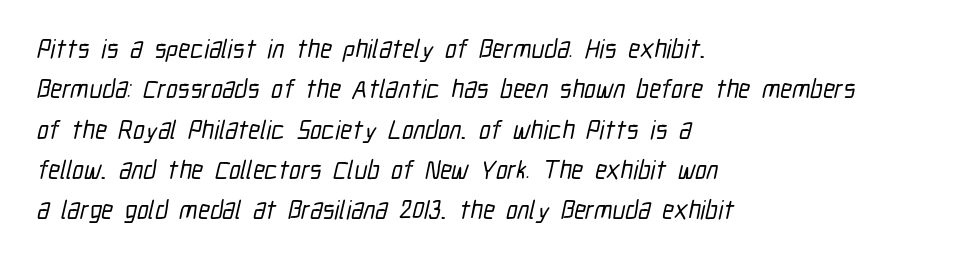
Q: Is the text underlined? A: No.
Q: How is the paragraph aligned? A: Left-aligned.
Q: Is the spacing between letters normal or unusually wide? A: Normal.
Q: Is the spacing between lines tight, normal or loose? A: Normal.
